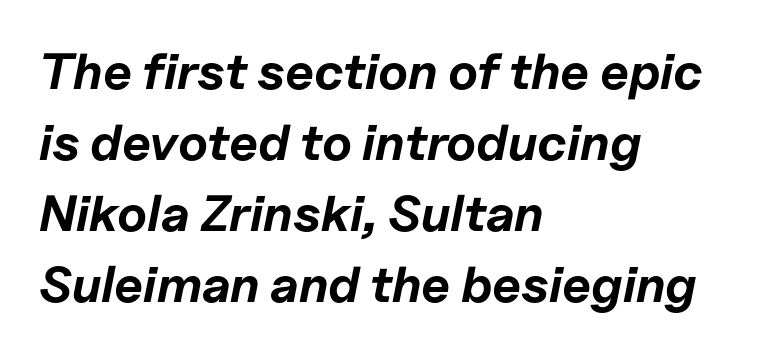
The image shows 51 px bold type, italic (leaning right); set left-aligned, normal line spacing (1.39x), normal letter spacing, not underlined; low stroke contrast and a medium x-height.
